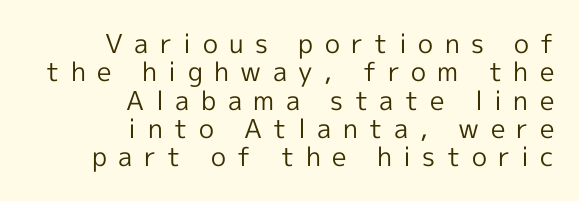
The image shows 26 px text type, upright; set right-aligned, tight line spacing (1.09x), unusually wide letter spacing (+0.44 em), not underlined.
